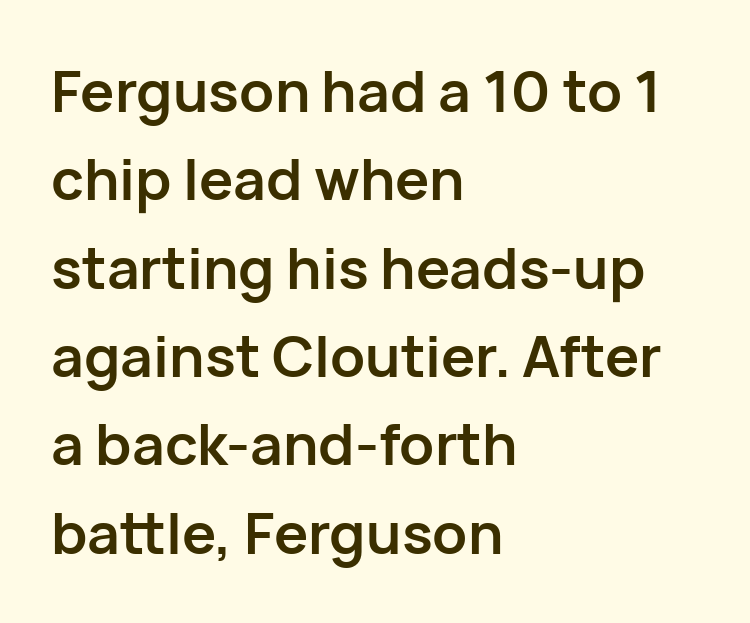
{"serif": "no", "italic": "no", "bold": "yes", "weight": "semibold", "width": "normal", "stroke_contrast": "low", "x_height": "medium", "monospaced": "no", "underline": "no", "align": "left", "line_spacing": "normal", "line_spacing_ratio": 1.55, "letter_spacing": "normal", "letter_spacing_em": 0.0, "glyph_px": 57}
